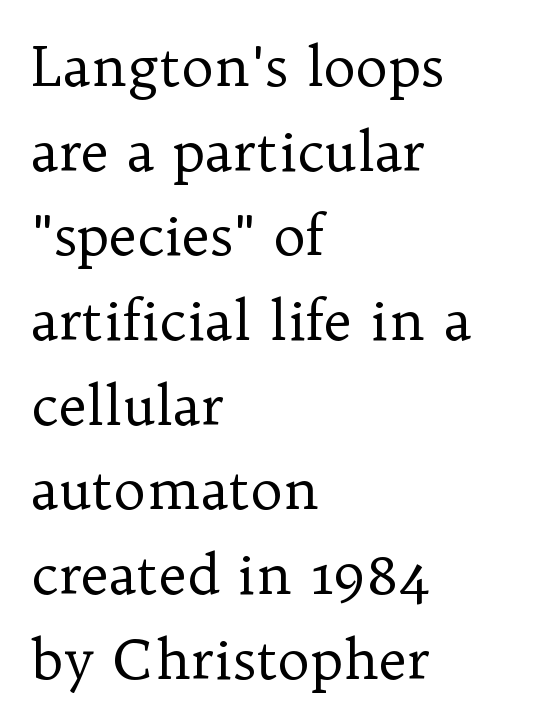
{"serif": "yes", "italic": "no", "bold": "no", "weight": "regular", "width": "normal", "stroke_contrast": "low", "x_height": "medium", "monospaced": "no", "underline": "no", "align": "left", "line_spacing": "normal", "line_spacing_ratio": 1.54, "letter_spacing": "normal", "letter_spacing_em": 0.0, "glyph_px": 55}
